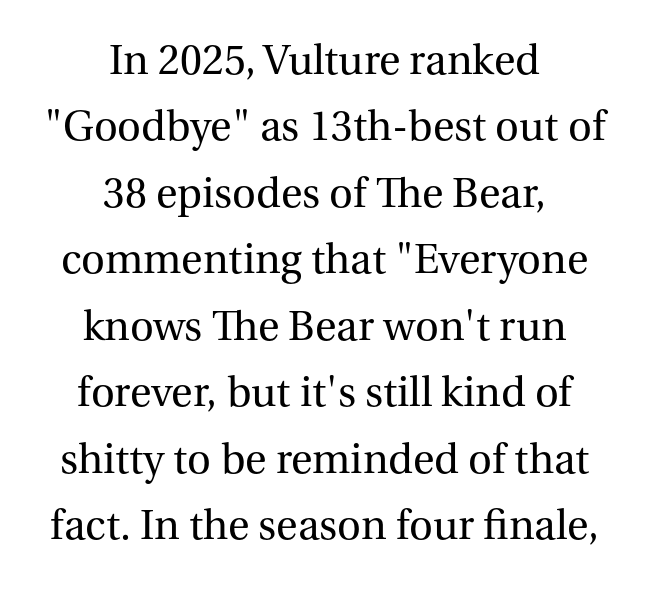
The typeface has the unassuming heft of standard copy or less. When letters stand straight like this, we call the style roman or upright. The lines sit at an ordinary, default distance from one another. This rendering features lettering with no underline. Inter-character spacing is left at the font's built-in metrics.
